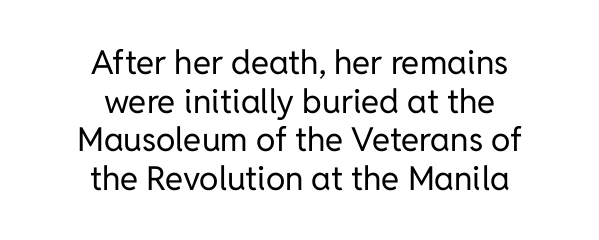
The image shows 33 px regular-weight sans-serif type, upright; set centered, line spacing 1.17x, normal letter spacing, not underlined; low stroke contrast and a medium x-height.
